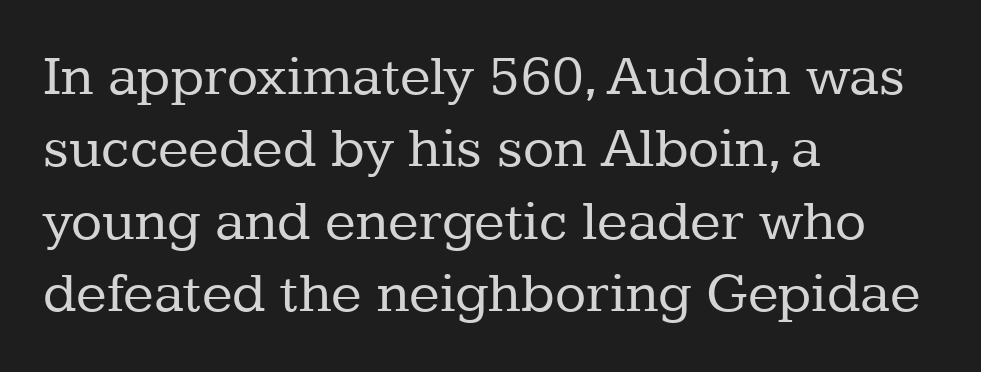
{"serif": "yes", "italic": "no", "bold": "no", "weight": "regular", "width": "normal", "stroke_contrast": "low", "x_height": "medium", "monospaced": "no", "underline": "no", "align": "left", "line_spacing": "normal", "line_spacing_ratio": 1.27, "letter_spacing": "normal", "letter_spacing_em": 0.0, "glyph_px": 57}
